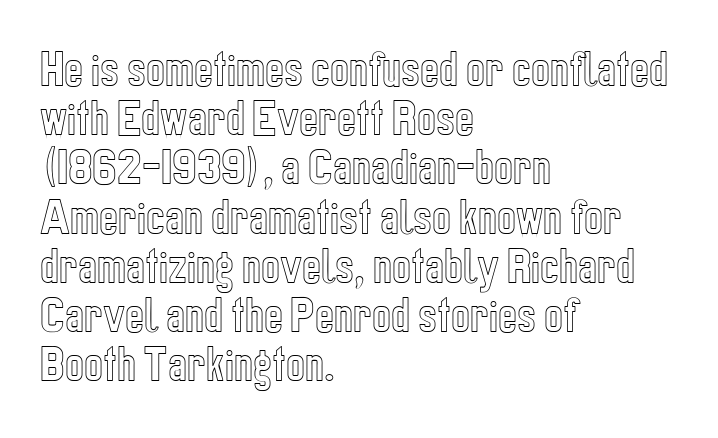
{"italic": "no", "width": "condensed", "x_height": "medium", "monospaced": "no", "underline": "no", "align": "left", "line_spacing_ratio": 1.23, "letter_spacing": "normal", "letter_spacing_em": 0.0, "glyph_px": 40}
